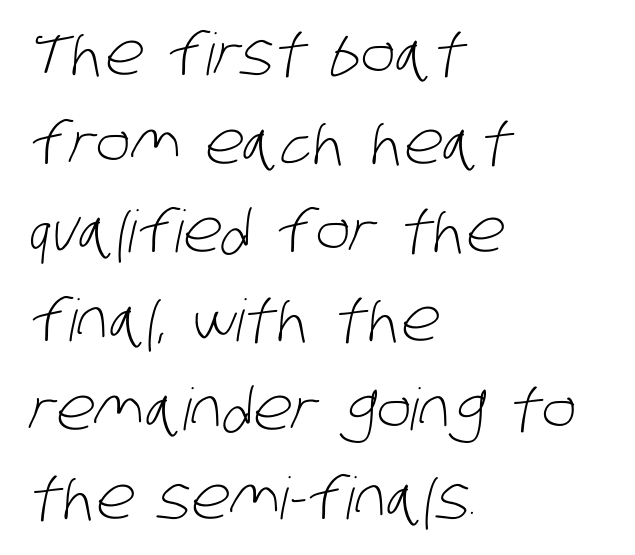
{"serif": "no", "bold": "no", "weight": "light", "width": "condensed", "stroke_contrast": "low", "x_height": "large", "monospaced": "no", "underline": "no", "align": "left", "line_spacing": "normal", "line_spacing_ratio": 1.53, "letter_spacing": "normal", "letter_spacing_em": 0.0, "glyph_px": 58}
